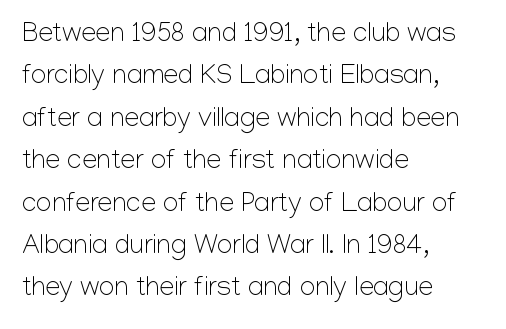
The image shows 27 px text type, upright; set left-aligned, normal line spacing (1.57x), normal letter spacing, not underlined.
